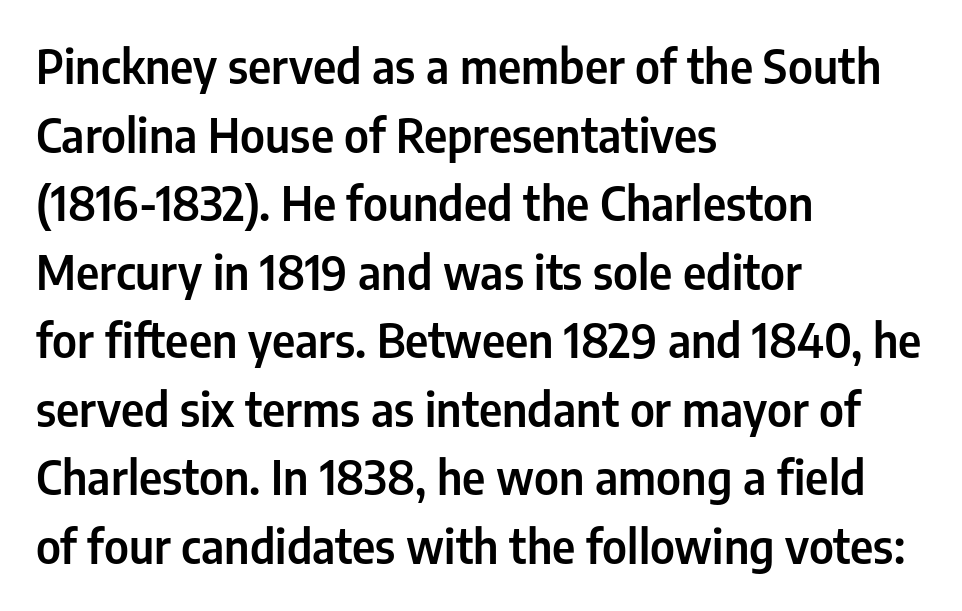
{"serif": "no", "italic": "no", "width": "condensed", "stroke_contrast": "low", "x_height": "medium", "monospaced": "no", "underline": "no", "align": "left", "line_spacing": "normal", "line_spacing_ratio": 1.49, "letter_spacing": "normal", "letter_spacing_em": 0.0, "glyph_px": 46}
